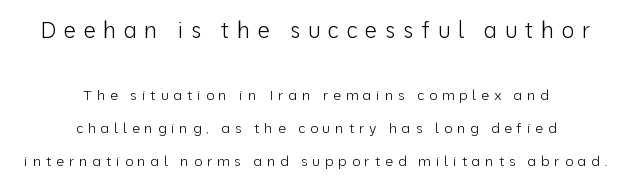
Vertical strokes here are truly vertical. This sample is center-justified, so both line endings float freely. This rendering features lettering with no underline. The font sits on the lighter half of the weight spectrum, regular included. Vertically, the passage feels expansive, rows floating well apart. The horizontal fit of the characters is loose and conspicuously gappy.
